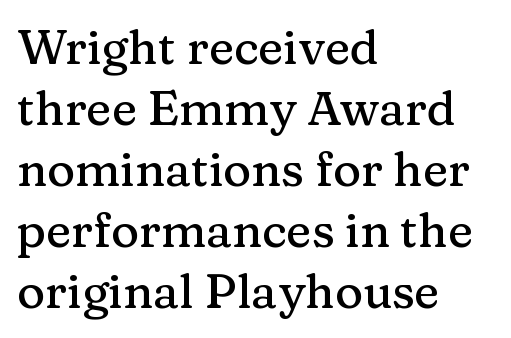
Q: Is the text italic (slanted)? A: No, it is upright.
Q: Is the typeface a serif or a sans-serif typeface? A: Serif.
Q: Is the text underlined? A: No.
Q: How is the paragraph aligned? A: Left-aligned.
Q: Is the spacing between letters normal or unusually wide? A: Normal.
Q: Is the spacing between lines tight, normal or loose? A: Normal.
Q: Width (condensed, normal, or wide)? A: Normal.
Q: Stroke contrast? A: Medium.
Q: x-height? A: Medium.
Q: Monospaced? A: No.
